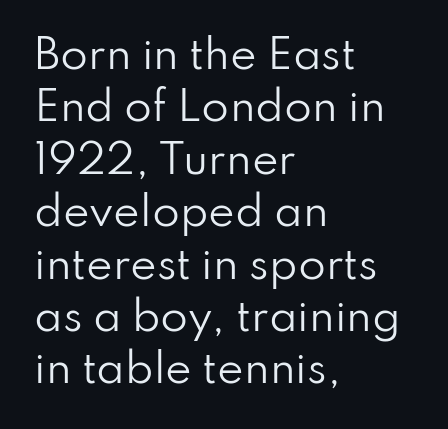
Q: Is the text bold? A: No.
Q: Is the text italic (slanted)? A: No, it is upright.
Q: Is the typeface a serif or a sans-serif typeface? A: Sans-serif.
Q: Is the text underlined? A: No.
Q: How is the paragraph aligned? A: Left-aligned.
Q: Is the spacing between letters normal or unusually wide? A: Normal.
Q: Is the spacing between lines tight, normal or loose? A: Normal.
Q: Width (condensed, normal, or wide)? A: Normal.
Q: Stroke contrast? A: Low.
Q: x-height? A: Small.
Q: Monospaced? A: No.
